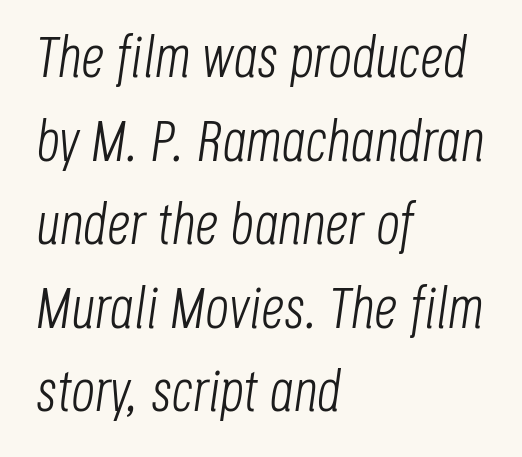
{"italic": "yes", "lean": "right", "slant_degrees": 8, "bold": "no", "weight": "light", "width": "condensed", "stroke_contrast": "low", "x_height": "large", "monospaced": "no", "underline": "no", "align": "left", "line_spacing": "normal", "line_spacing_ratio": 1.44, "letter_spacing": "normal", "letter_spacing_em": 0.0, "glyph_px": 58}
